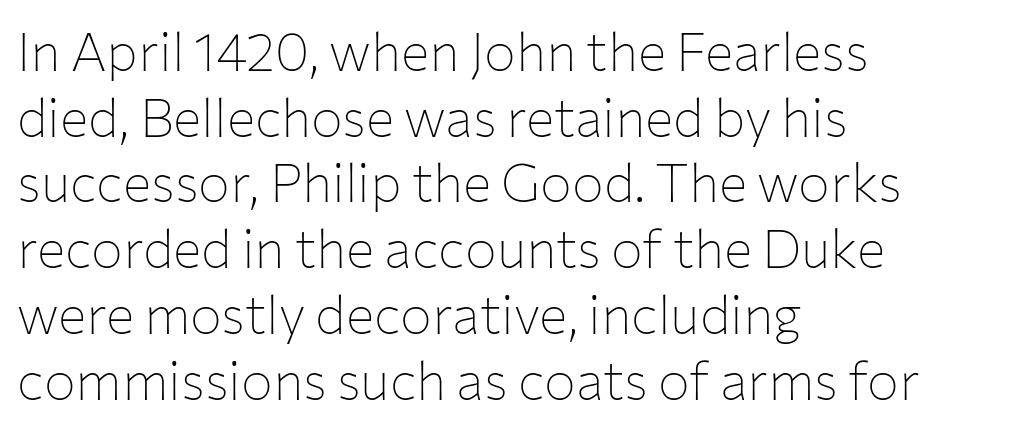
Q: Is the text bold? A: No.
Q: Is the text italic (slanted)? A: No, it is upright.
Q: Is the typeface a serif or a sans-serif typeface? A: Sans-serif.
Q: Is the text underlined? A: No.
Q: How is the paragraph aligned? A: Left-aligned.
Q: Is the spacing between letters normal or unusually wide? A: Normal.
Q: Width (condensed, normal, or wide)? A: Normal.
Q: Stroke contrast? A: Low.
Q: x-height? A: Medium.
Q: Monospaced? A: No.
